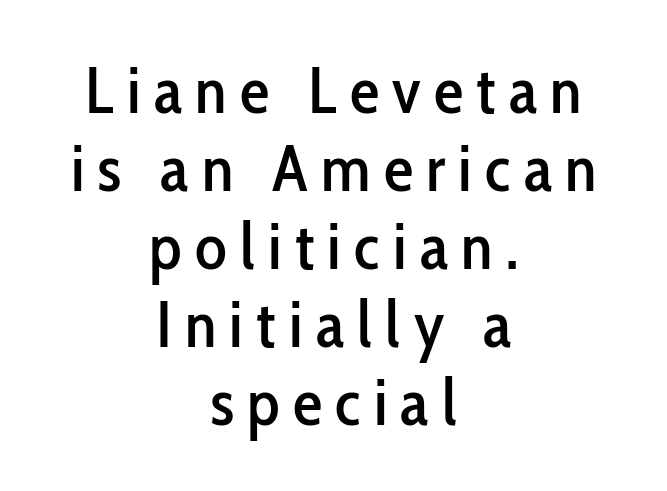
Q: Is the text italic (slanted)? A: No, it is upright.
Q: Is the typeface a serif or a sans-serif typeface? A: Sans-serif.
Q: Is the text underlined? A: No.
Q: How is the paragraph aligned? A: Centered.
Q: Is the spacing between letters normal or unusually wide? A: Unusually wide.
Q: Width (condensed, normal, or wide)? A: Condensed.
Q: Stroke contrast? A: Low.
Q: x-height? A: Medium.
Q: Monospaced? A: No.
